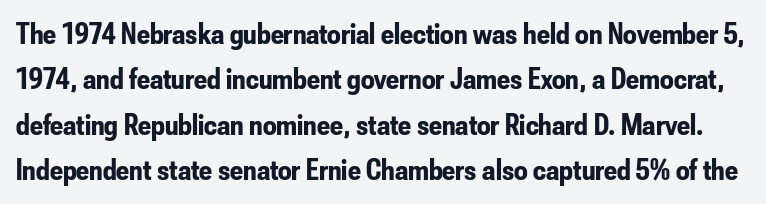
{"serif": "no", "italic": "no", "bold": "yes", "weight": "bold", "width": "condensed", "stroke_contrast": "low", "x_height": "small", "monospaced": "no", "underline": "no", "line_spacing": "normal", "line_spacing_ratio": 1.51, "letter_spacing": "normal", "letter_spacing_em": 0.0, "glyph_px": 30}
